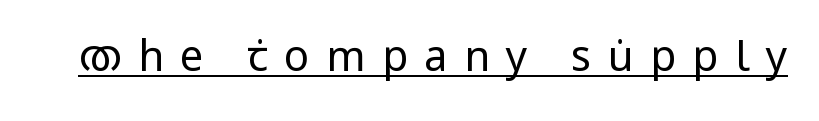
Check where the strokes stop: nothing finishes them off — pure sans. This rendering features underlined lettering. The weight tops out at a normal text grade. This rendering widens character spacing well past its baseline value. The letters stand upright; this is a roman face. The passage shown is typed in a proportional face where columns would drift.
